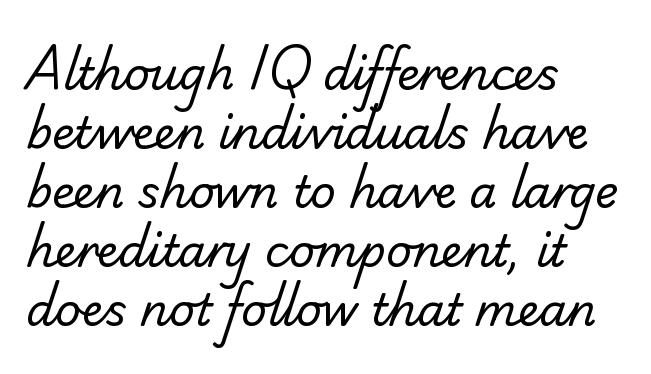
The image shows 44 px regular-weight sans-serif type; set left-aligned, normal line spacing (1.34x), normal letter spacing, not underlined; low stroke contrast and a small x-height.
